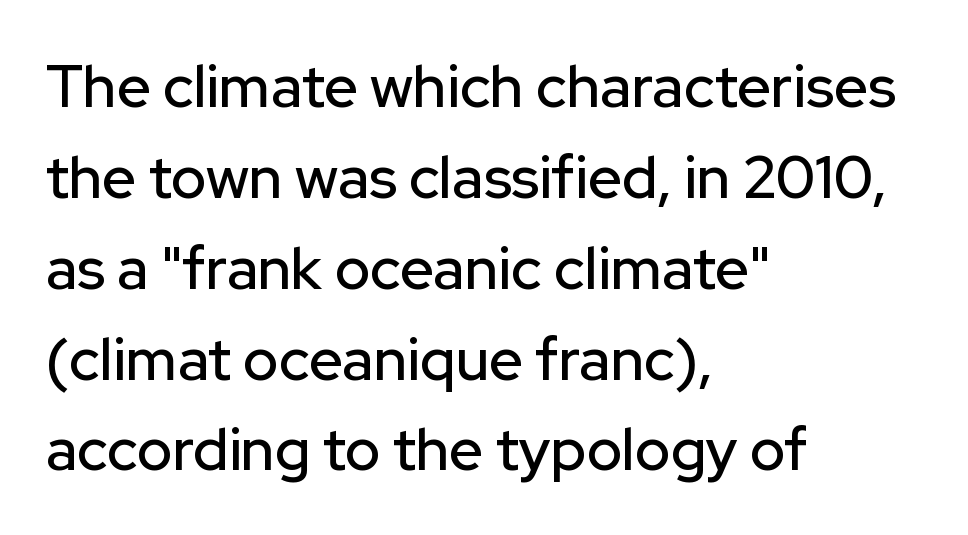
The image shows 59 px sans-serif type, upright; set left-aligned, normal line spacing (1.54x), normal letter spacing, not underlined; low stroke contrast and a medium x-height.
